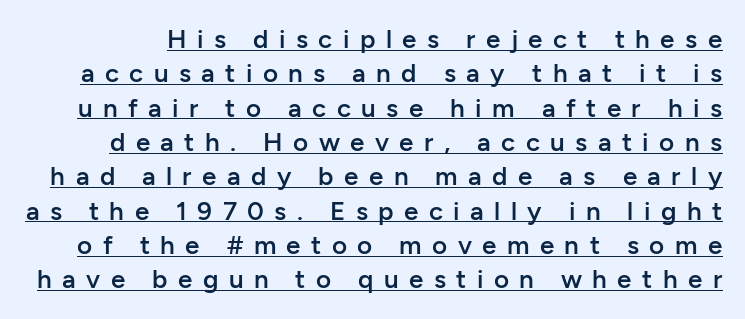
Q: Is the text bold? A: Semi-bold.
Q: Is the text italic (slanted)? A: No, it is upright.
Q: Is the text underlined? A: Yes.
Q: Is the spacing between letters normal or unusually wide? A: Unusually wide.
Q: Is the spacing between lines tight, normal or loose? A: Normal.
